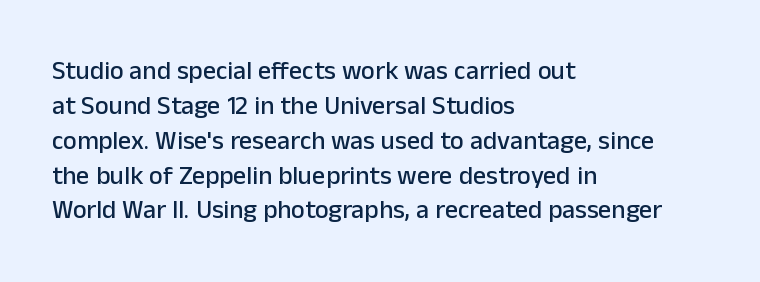
{"italic": "no", "underline": "no", "align": "left", "line_spacing": "normal", "line_spacing_ratio": 1.34, "letter_spacing": "normal", "letter_spacing_em": 0.0, "glyph_px": 26}
